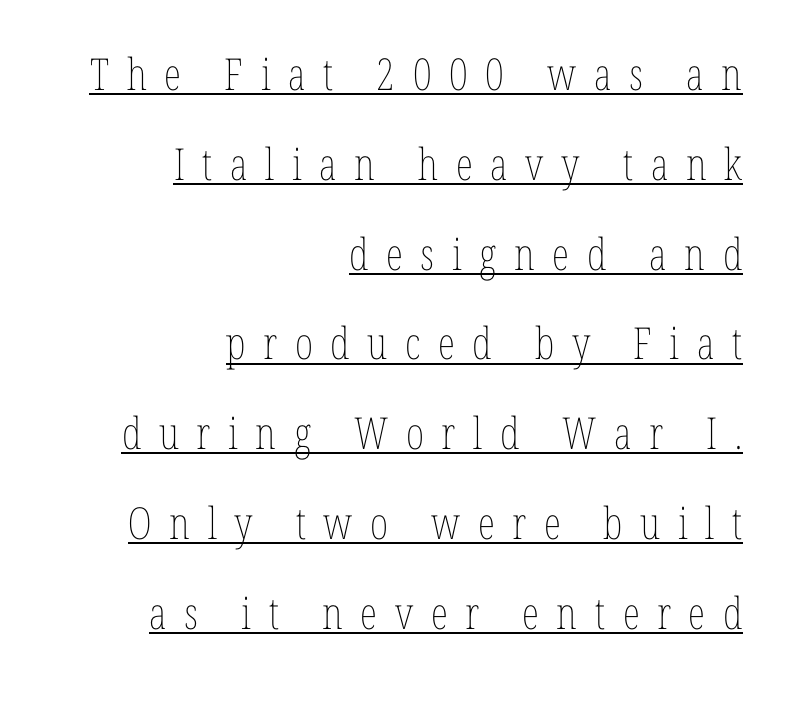
{"italic": "no", "bold": "no", "weight": "thin", "width": "condensed", "stroke_contrast": "low", "x_height": "medium", "monospaced": "no", "underline": "yes", "align": "right", "line_spacing": "loose", "line_spacing_ratio": 2.04, "letter_spacing": "wide", "letter_spacing_em": 0.4, "glyph_px": 44}
